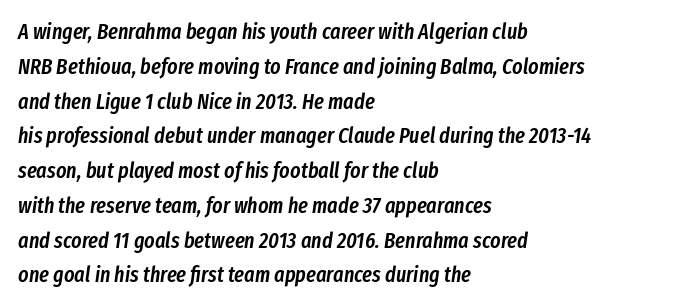
{"italic": "yes", "lean": "right", "slant_degrees": 8, "bold": "semi", "underline": "no", "align": "left", "line_spacing": "normal", "line_spacing_ratio": 1.58, "letter_spacing": "normal", "letter_spacing_em": 0.0, "glyph_px": 22}
